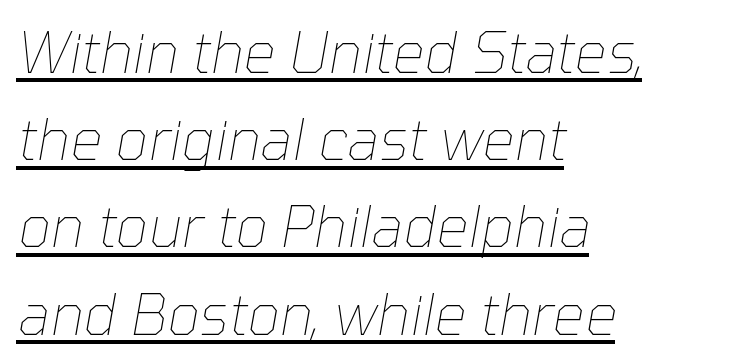
Q: Is the text bold? A: No.
Q: Is the text italic (slanted)? A: Yes, it leans right by about 10 degrees.
Q: Is the text underlined? A: Yes.
Q: How is the paragraph aligned? A: Left-aligned.
Q: Is the spacing between letters normal or unusually wide? A: Normal.
Q: Is the spacing between lines tight, normal or loose? A: Normal.
Q: Width (condensed, normal, or wide)? A: Normal.
Q: Stroke contrast? A: Low.
Q: x-height? A: Medium.
Q: Monospaced? A: No.
